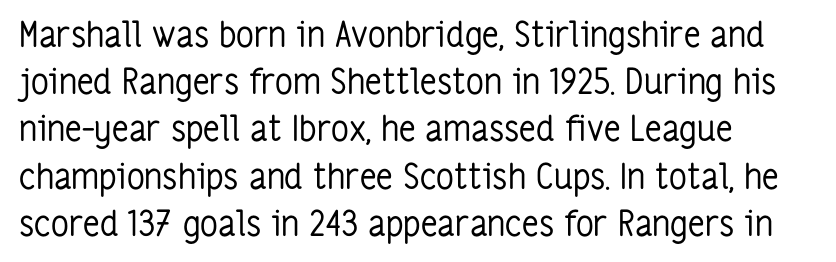
{"serif": "no", "italic": "no", "bold": "no", "weight": "regular", "width": "condensed", "stroke_contrast": "low", "x_height": "medium", "monospaced": "no", "underline": "no", "align": "left", "line_spacing": "normal", "line_spacing_ratio": 1.35, "letter_spacing": "normal", "letter_spacing_em": 0.0, "glyph_px": 35}
